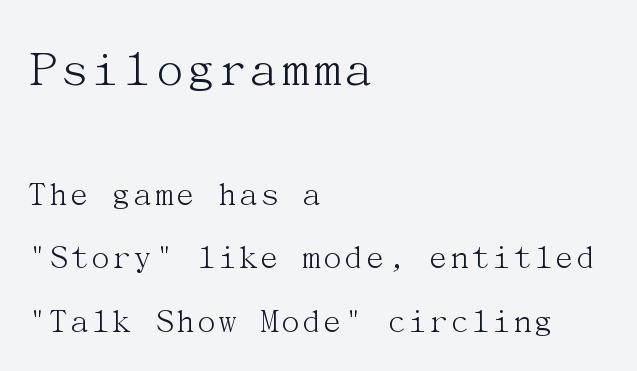
Q: Is the text bold? A: No.
Q: Is the text italic (slanted)? A: No, it is upright.
Q: Is the typeface a serif or a sans-serif typeface? A: Serif.
Q: Is the text underlined? A: No.
Q: How is the paragraph aligned? A: Left-aligned.
Q: Is the spacing between letters normal or unusually wide? A: Normal.
Q: Which block of text is set in a larger size, the first (top) or the second (bottom)? A: The first (top) one.
Q: Width (condensed, normal, or wide)? A: Normal.
Q: Stroke contrast? A: Medium.
Q: x-height? A: Medium.
